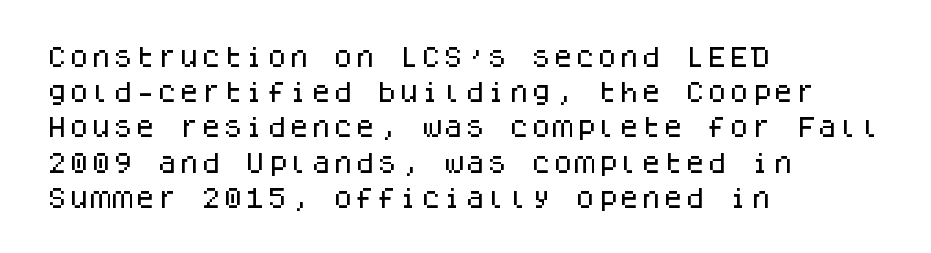
Q: Is the text italic (slanted)? A: No, it is upright.
Q: Is the text underlined? A: No.
Q: How is the paragraph aligned? A: Left-aligned.
Q: Is the spacing between letters normal or unusually wide? A: Normal.
Q: Is the spacing between lines tight, normal or loose? A: Normal.
